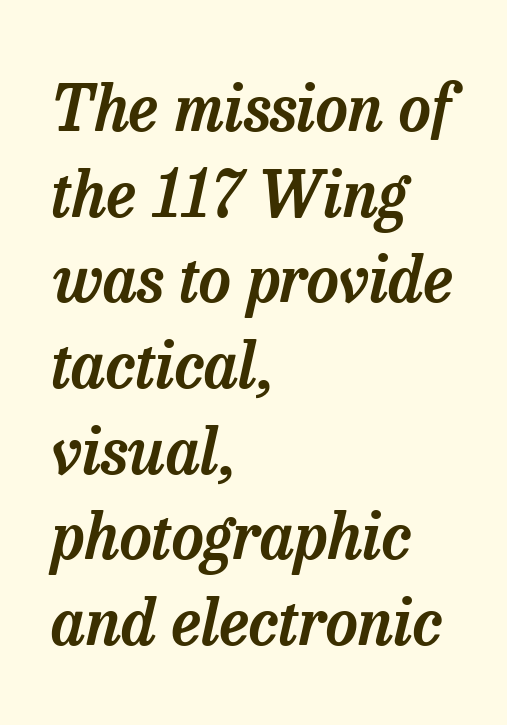
{"serif": "yes", "italic": "yes", "lean": "right", "slant_degrees": 13, "width": "normal", "stroke_contrast": "low", "x_height": "medium", "monospaced": "no", "underline": "no", "align": "left", "line_spacing": "normal", "line_spacing_ratio": 1.36, "letter_spacing": "normal", "letter_spacing_em": 0.0, "glyph_px": 63}
